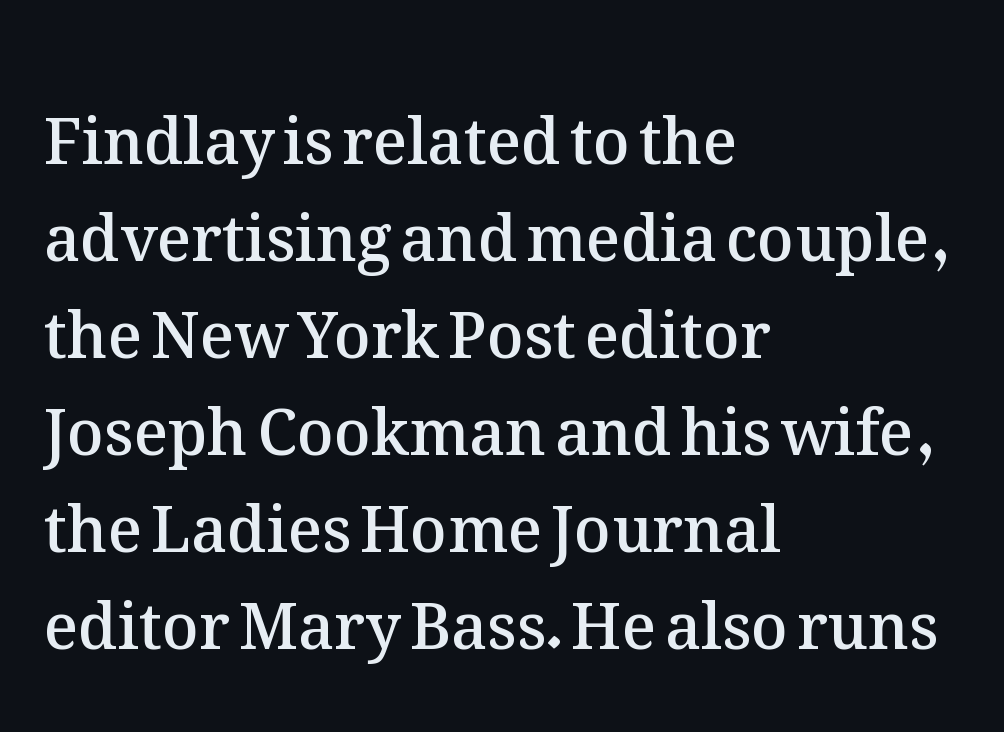
Q: Is the text bold? A: Semi-bold.
Q: Is the text italic (slanted)? A: No, it is upright.
Q: Is the text underlined? A: No.
Q: How is the paragraph aligned? A: Left-aligned.
Q: Is the spacing between letters normal or unusually wide? A: Normal.
Q: Is the spacing between lines tight, normal or loose? A: Normal.
Q: Width (condensed, normal, or wide)? A: Normal.
Q: Stroke contrast? A: Medium.
Q: x-height? A: Medium.
Q: Monospaced? A: No.
